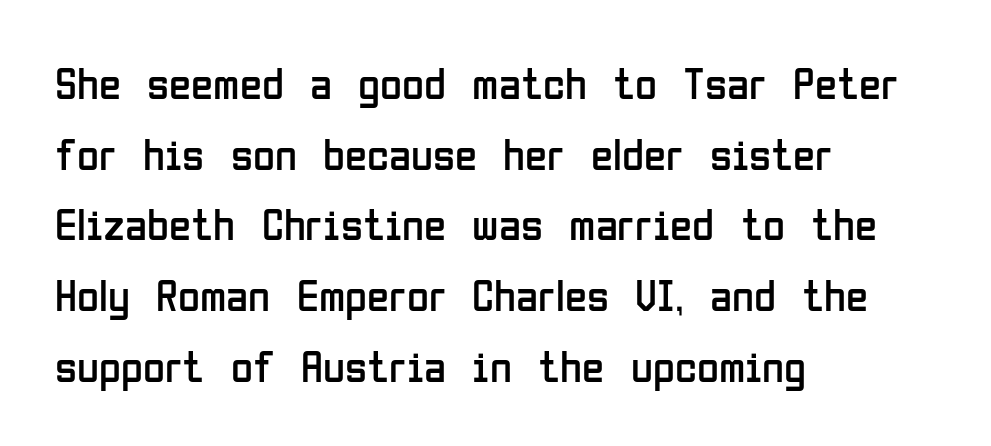
Q: Is the text bold? A: No.
Q: Is the text italic (slanted)? A: No, it is upright.
Q: Is the typeface a serif or a sans-serif typeface? A: Sans-serif.
Q: Is the text underlined? A: No.
Q: How is the paragraph aligned? A: Left-aligned.
Q: Is the spacing between letters normal or unusually wide? A: Normal.
Q: Is the spacing between lines tight, normal or loose? A: Normal.
Q: Width (condensed, normal, or wide)? A: Condensed.
Q: Stroke contrast? A: Low.
Q: x-height? A: Medium.
Q: Monospaced? A: No.
